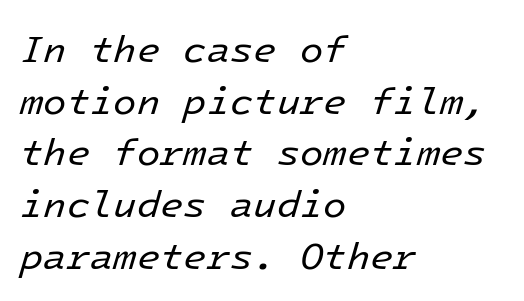
{"italic": "yes", "lean": "right", "slant_degrees": 16, "bold": "no", "weight": "regular", "width": "normal", "stroke_contrast": "low", "x_height": "medium", "underline": "no", "align": "left", "line_spacing": "normal", "line_spacing_ratio": 1.36, "letter_spacing": "normal", "letter_spacing_em": 0.0, "glyph_px": 38}
